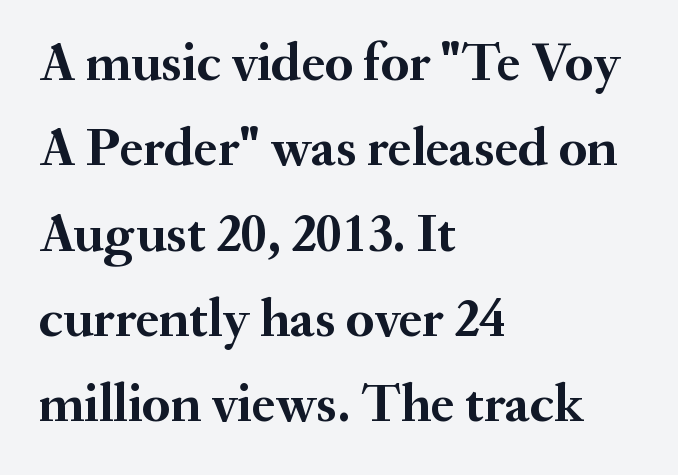
The space beneath each line is pristine and unruled. The axis of the letterforms is exactly vertical. Teacher's note: observe the even left margin — that is flush-left alignment. Old-style or modern, the face here clearly has serifs.
